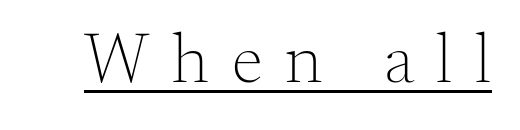
The image shows 71 px light serif type, upright; set unusually wide letter spacing (+0.32 em), underlined; medium stroke contrast and a small x-height.
